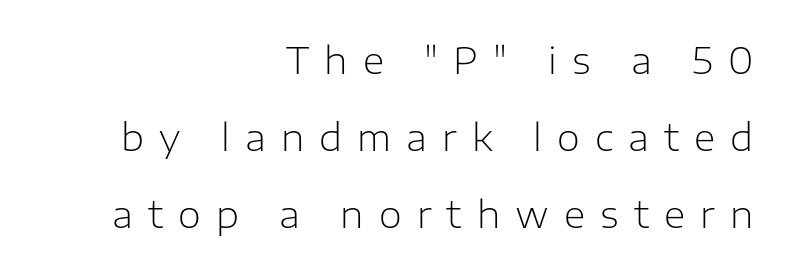
The image shows 37 px light sans-serif type, upright; set right-aligned, loose line spacing (2.08x), unusually wide letter spacing (+0.41 em), not underlined; low stroke contrast and a medium x-height.
